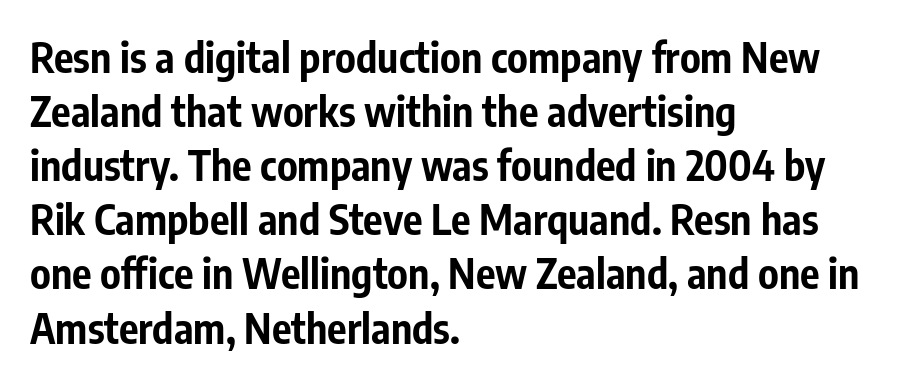
{"serif": "no", "italic": "no", "bold": "yes", "weight": "bold", "width": "condensed", "stroke_contrast": "low", "x_height": "medium", "monospaced": "no", "underline": "no", "align": "left", "line_spacing": "normal", "line_spacing_ratio": 1.32, "letter_spacing": "normal", "letter_spacing_em": 0.0, "glyph_px": 41}
